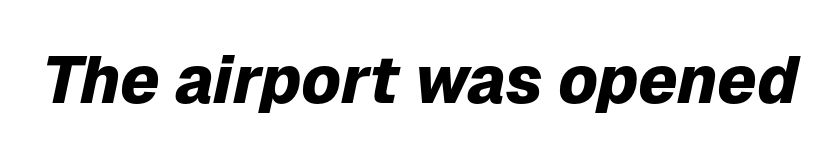
The image shows 66 px heavy type, italic (leaning right); set normal letter spacing, not underlined; low stroke contrast and a medium x-height.
